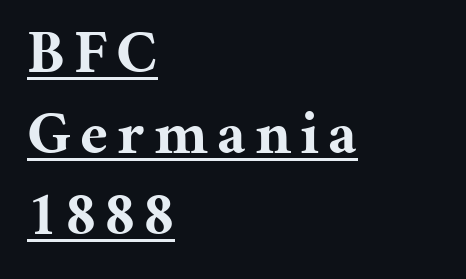
Q: Is the text bold? A: Yes.
Q: Is the text italic (slanted)? A: No, it is upright.
Q: Is the typeface a serif or a sans-serif typeface? A: Serif.
Q: Is the text underlined? A: Yes.
Q: How is the paragraph aligned? A: Left-aligned.
Q: Is the spacing between lines tight, normal or loose? A: Normal.
Q: Width (condensed, normal, or wide)? A: Normal.
Q: Stroke contrast? A: Medium.
Q: x-height? A: Medium.
Q: Monospaced? A: No.
